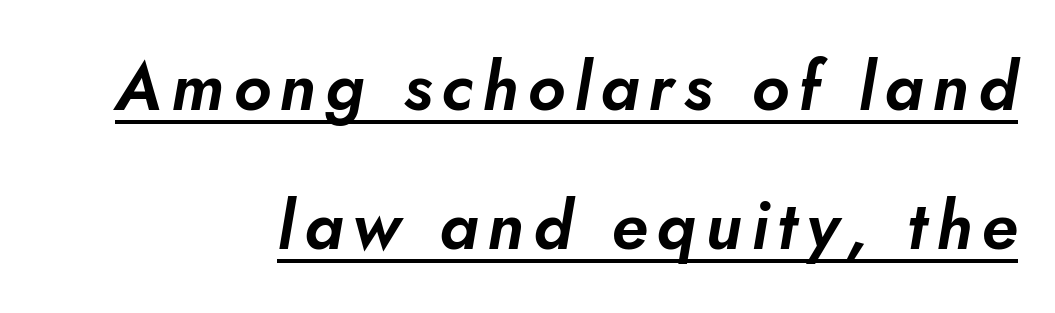
{"italic": "yes", "lean": "right", "slant_degrees": 10, "width": "normal", "stroke_contrast": "low", "x_height": "small", "monospaced": "no", "underline": "yes", "align": "right", "line_spacing": "loose", "line_spacing_ratio": 2.07, "glyph_px": 67}
